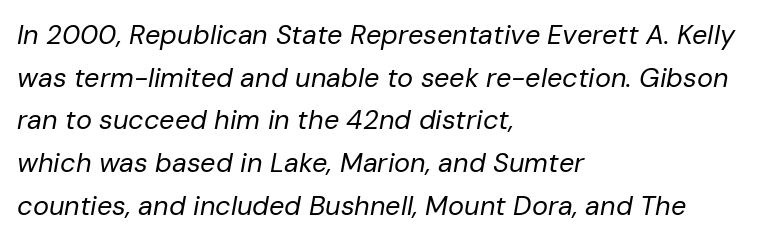
If you measured baseline to baseline, you'd find a middling distance. The specimen reads as italic at a glance. Is the stroke heavy? The answer is a plain regular-or-lighter. Does the copy run flush right? No — it runs flush left. Beneath every word, the page is bare.
